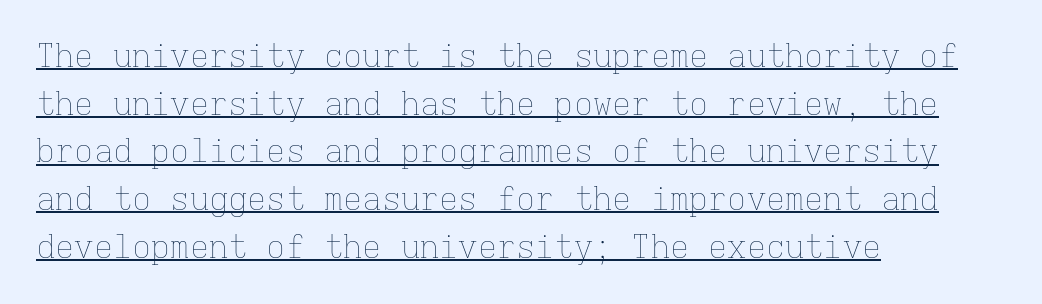
The image shows 32 px thin type, upright, monospaced; set left-aligned, normal line spacing (1.49x), normal letter spacing, underlined; low stroke contrast and a medium x-height.
